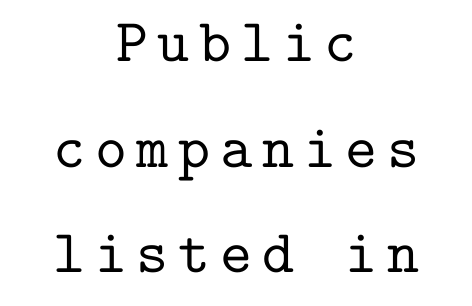
Q: Is the text italic (slanted)? A: No, it is upright.
Q: Is the typeface a serif or a sans-serif typeface? A: Serif.
Q: Is the text underlined? A: No.
Q: How is the paragraph aligned? A: Centered.
Q: Width (condensed, normal, or wide)? A: Normal.
Q: Stroke contrast? A: Low.
Q: x-height? A: Medium.
Q: Monospaced? A: Yes.
